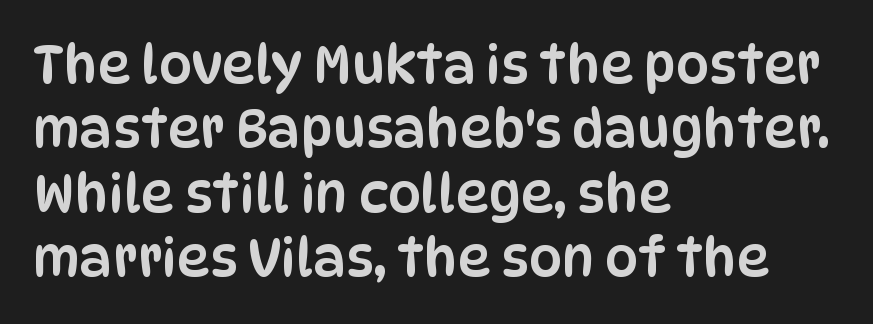
This sample uses plain, unmodified letter spacing. The rendering shows plain stroke endings on the letterforms — a sans-serif design. Decoration check: the copy has no underline. Horizontally, the lines are justified to the leading edge only. Upright lettering throughout.
